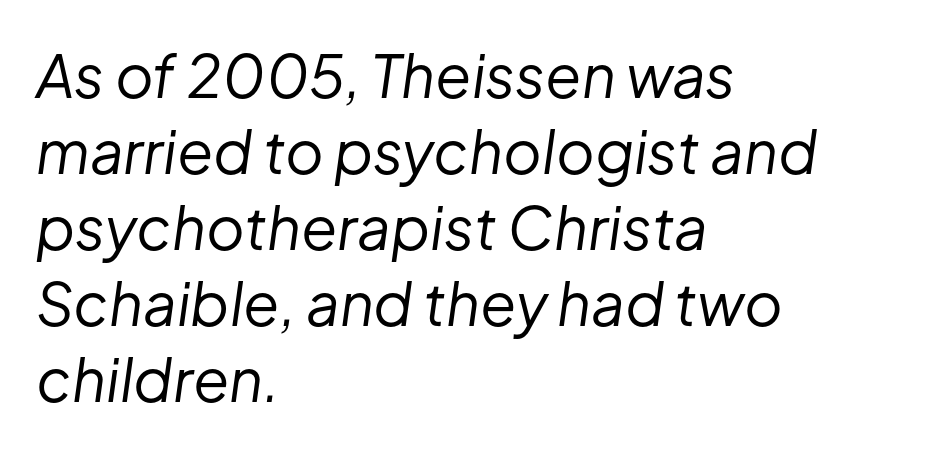
The image shows 59 px regular-weight type, italic (leaning right); set left-aligned, normal line spacing (1.29x), normal letter spacing, not underlined; low stroke contrast and a medium x-height.
